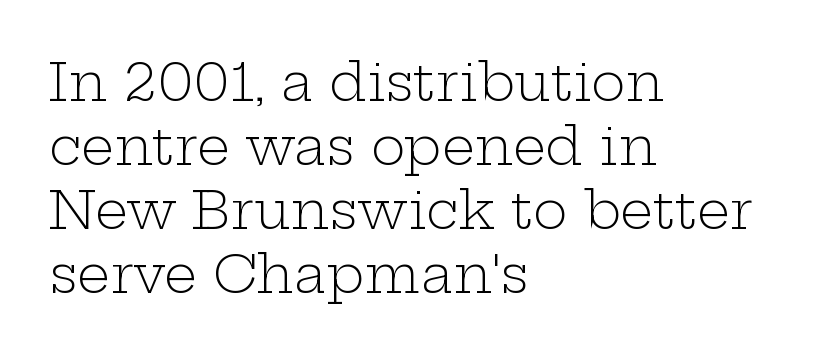
The image shows 52 px light, wide serif type, upright; set left-aligned, line spacing 1.23x, normal letter spacing, not underlined; low stroke contrast and a medium x-height.
